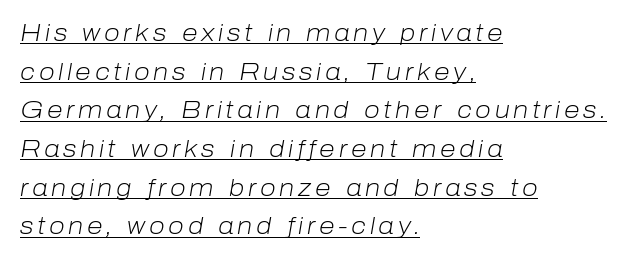
Q: Is the text bold? A: No.
Q: Is the text italic (slanted)? A: Yes, it leans right by about 10 degrees.
Q: Is the text underlined? A: Yes.
Q: How is the paragraph aligned? A: Left-aligned.
Q: Is the spacing between lines tight, normal or loose? A: Normal.
